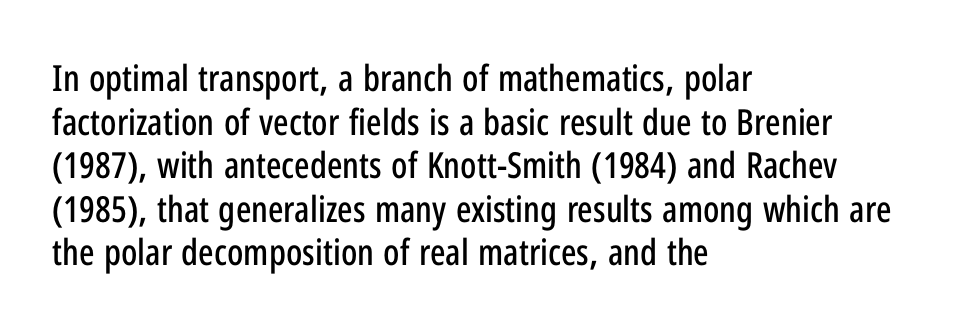
The image shows 36 px condensed sans-serif type, upright; set left-aligned, line spacing 1.21x, normal letter spacing, not underlined; low stroke contrast and a medium x-height.
